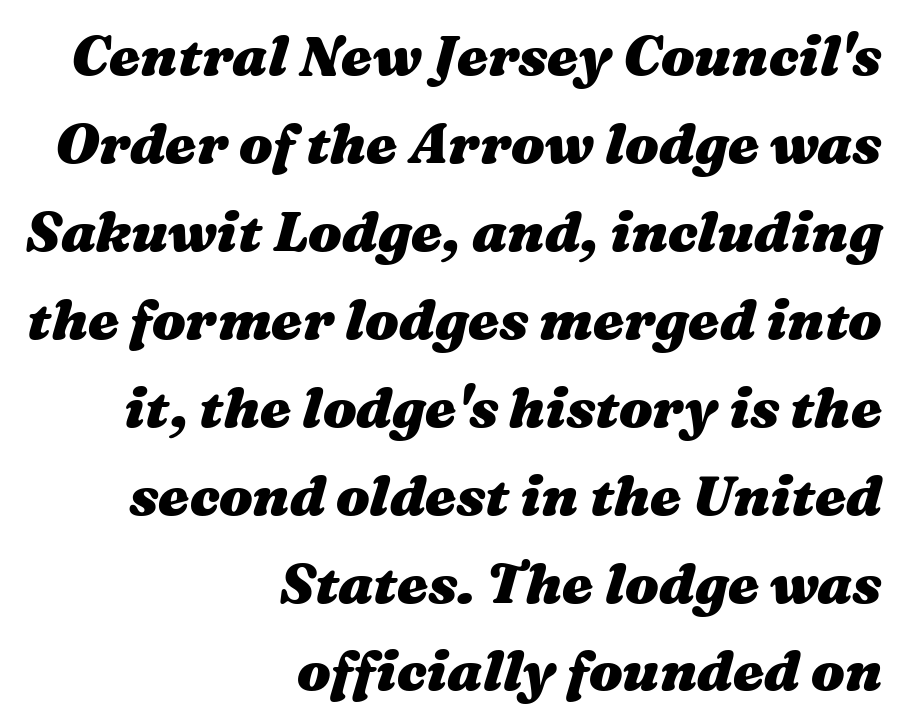
{"italic": "yes", "lean": "right", "slant_degrees": 16, "bold": "yes", "weight": "heavy", "width": "wide", "stroke_contrast": "medium", "x_height": "medium", "monospaced": "no", "underline": "no", "align": "right", "line_spacing": "normal", "line_spacing_ratio": 1.57, "letter_spacing": "normal", "letter_spacing_em": 0.0, "glyph_px": 56}
